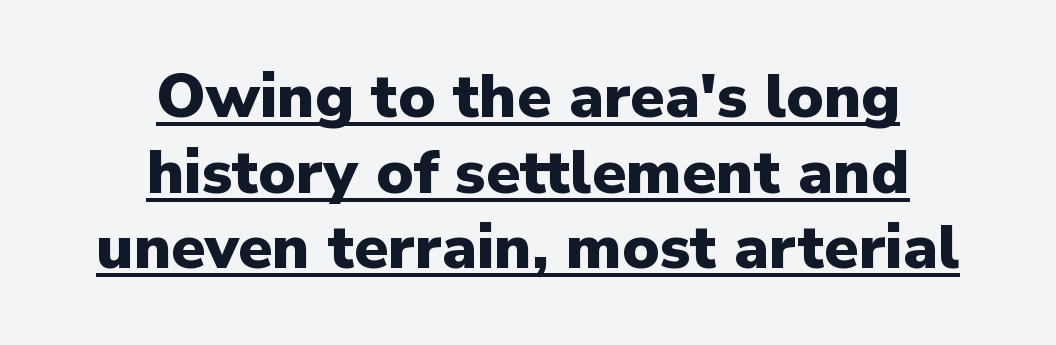
This rendering uses center alignment, leaving both contours irregular but symmetric. The passage shown is typeset with a sans-serif family. You can tell it's not italic because the verticals are truly vertical. Strokes here are thick enough to call this a true bold.
